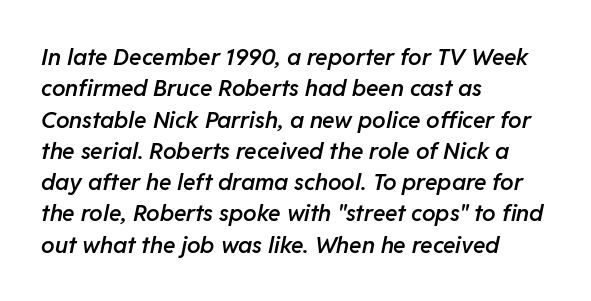
The image shows 23 px text type, italic (leaning right); set left-aligned, normal line spacing (1.36x), normal letter spacing, not underlined.
